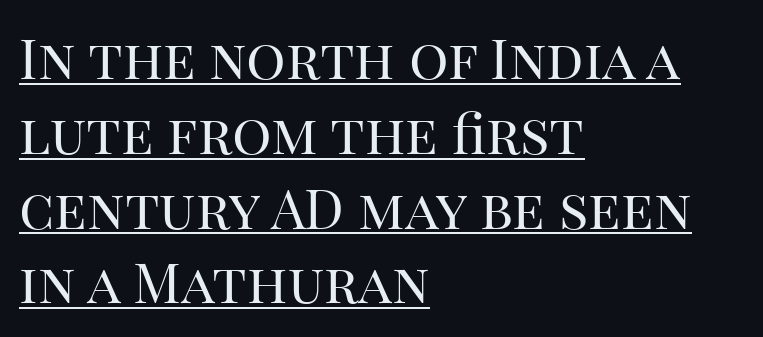
This is serif lettering, the kind often seen in printed books. The line-height multiplier appears to be the usual default. The letters advance in unequal steps, a hallmark of proportional type. Stem width sits at or under what a default text font uses.
